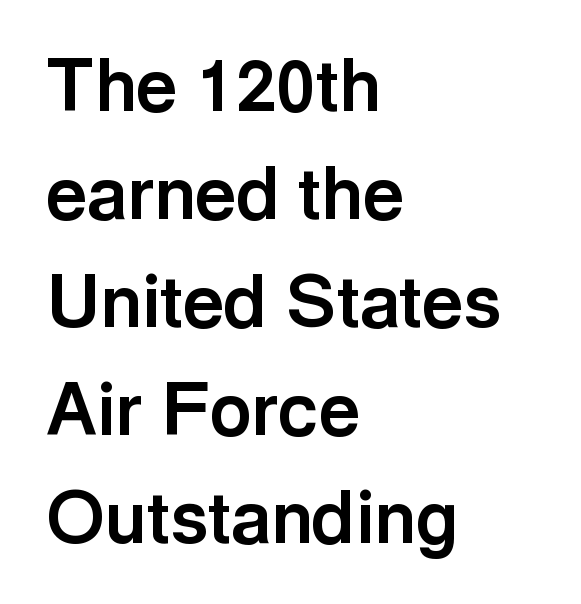
Q: Is the text bold? A: Yes.
Q: Is the text italic (slanted)? A: No, it is upright.
Q: Is the typeface a serif or a sans-serif typeface? A: Sans-serif.
Q: Is the text underlined? A: No.
Q: How is the paragraph aligned? A: Left-aligned.
Q: Is the spacing between letters normal or unusually wide? A: Normal.
Q: Is the spacing between lines tight, normal or loose? A: Normal.
Q: Width (condensed, normal, or wide)? A: Normal.
Q: x-height? A: Medium.
Q: Monospaced? A: No.
